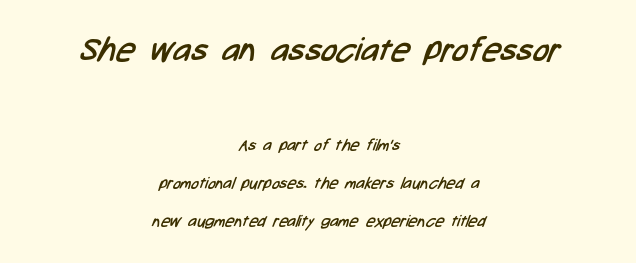
The image shows 33 px regular-weight, condensed sans-serif type; set centered, loose line spacing (2.36x), normal letter spacing, not underlined; the first (top) block is 2.06x larger; low stroke contrast and a medium x-height.
